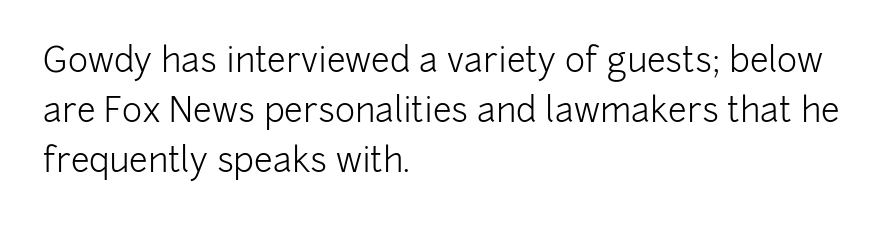
Q: Is the text bold? A: No.
Q: Is the text italic (slanted)? A: No, it is upright.
Q: Is the typeface a serif or a sans-serif typeface? A: Sans-serif.
Q: Is the text underlined? A: No.
Q: How is the paragraph aligned? A: Left-aligned.
Q: Is the spacing between letters normal or unusually wide? A: Normal.
Q: Is the spacing between lines tight, normal or loose? A: Normal.
Q: Width (condensed, normal, or wide)? A: Normal.
Q: Stroke contrast? A: Low.
Q: x-height? A: Medium.
Q: Monospaced? A: No.
